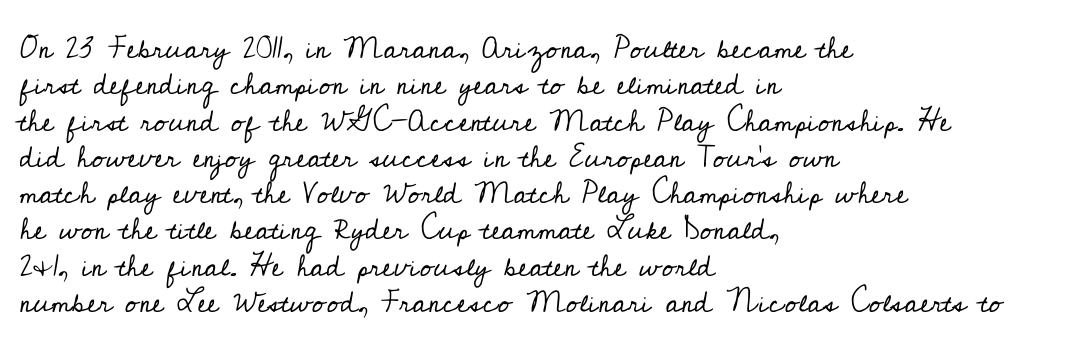
{"serif": "yes", "bold": "no", "weight": "regular", "width": "normal", "stroke_contrast": "low", "x_height": "small", "monospaced": "no", "underline": "no", "align": "left", "line_spacing_ratio": 1.21, "letter_spacing": "normal", "letter_spacing_em": 0.0, "glyph_px": 30}
